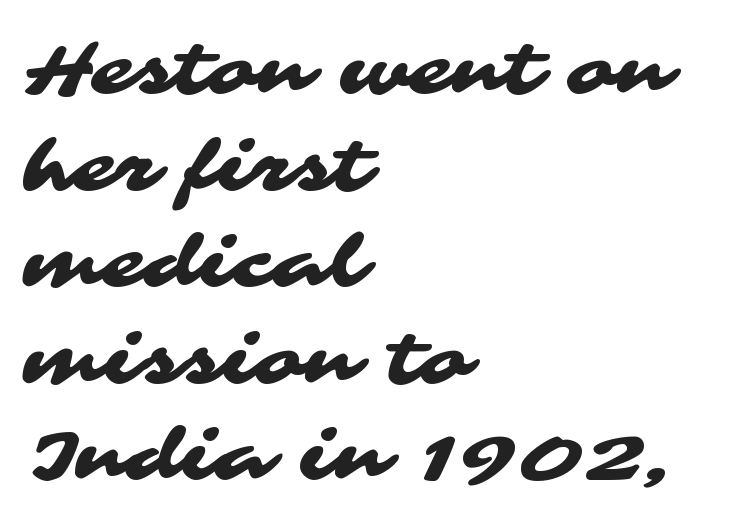
The face used here is a sans, in the tradition of grotesques and geometrics. The gaps between neighbouring characters are ordinary and unremarkable. Honestly, the row spacing looks completely unremarkable. Each line starts at the same left margin while the right side varies.
